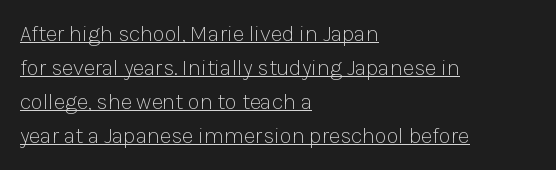
Q: Is the text bold? A: No.
Q: Is the text italic (slanted)? A: No, it is upright.
Q: Is the text underlined? A: Yes.
Q: How is the paragraph aligned? A: Left-aligned.
Q: Is the spacing between letters normal or unusually wide? A: Normal.
Q: Is the spacing between lines tight, normal or loose? A: Normal.
